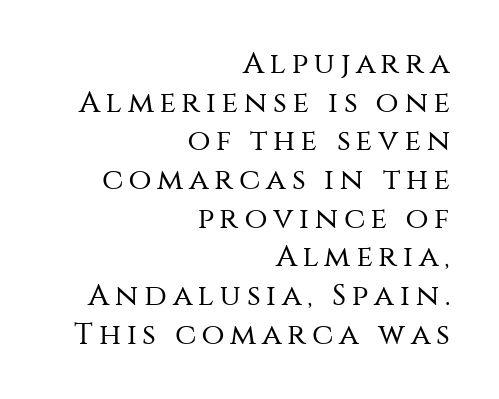
The image shows 30 px regular-weight sans-serif type, upright; set right-aligned, normal line spacing (1.29x), not underlined; medium stroke contrast and a large x-height.
